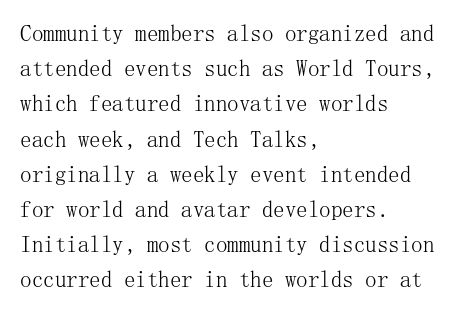
{"italic": "no", "bold": "no", "underline": "no", "align": "left", "line_spacing": "normal", "line_spacing_ratio": 1.53, "letter_spacing": "normal", "letter_spacing_em": 0.0, "glyph_px": 23}
